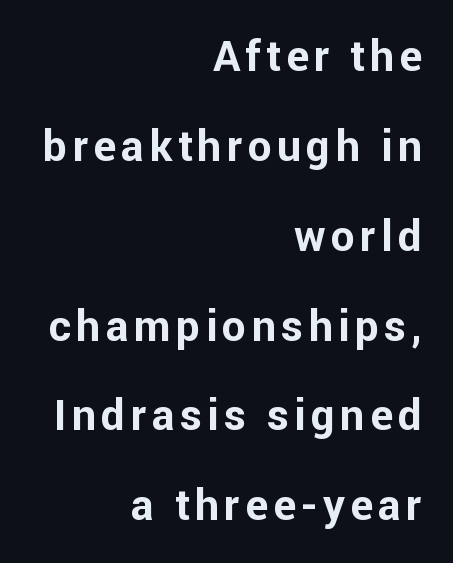
Q: Is the text bold? A: Yes.
Q: Is the text italic (slanted)? A: No, it is upright.
Q: Is the typeface a serif or a sans-serif typeface? A: Sans-serif.
Q: Is the text underlined? A: No.
Q: How is the paragraph aligned? A: Right-aligned.
Q: Is the spacing between lines tight, normal or loose? A: Loose.
Q: Width (condensed, normal, or wide)? A: Normal.
Q: Stroke contrast? A: Low.
Q: x-height? A: Medium.
Q: Monospaced? A: No.
